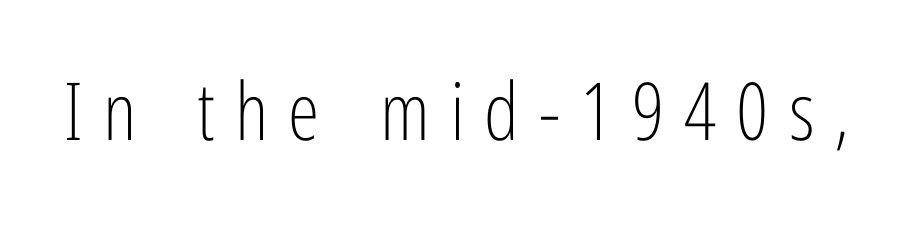
{"serif": "no", "italic": "no", "bold": "no", "weight": "light", "width": "condensed", "stroke_contrast": "low", "x_height": "medium", "monospaced": "no", "underline": "no", "letter_spacing": "wide", "letter_spacing_em": 0.25, "glyph_px": 80}
